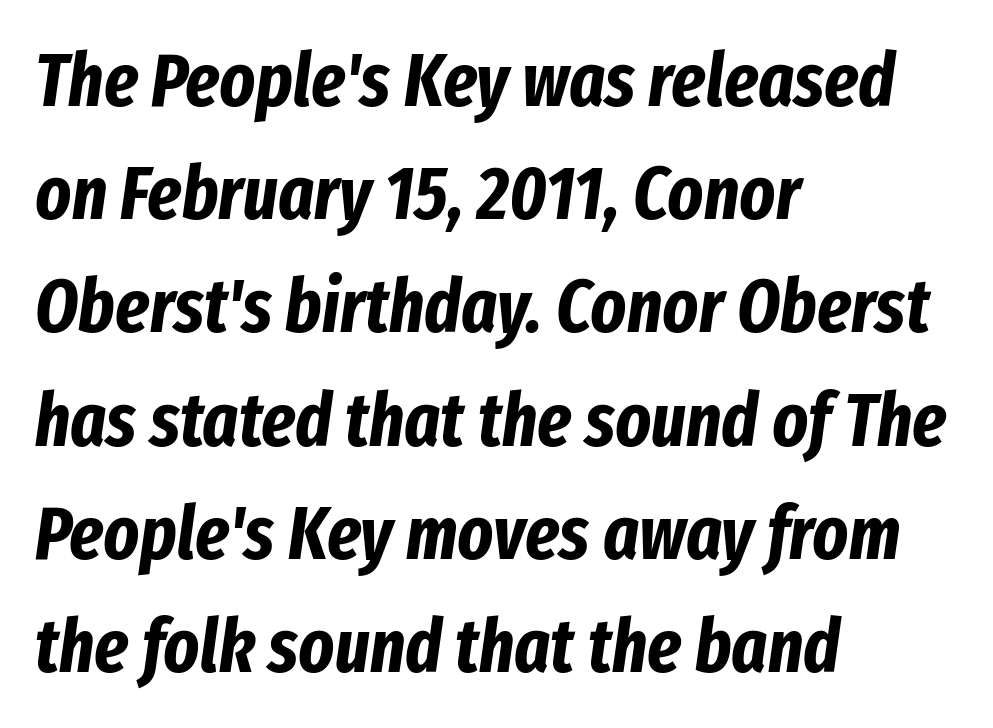
Q: Is the text bold? A: Yes.
Q: Is the text italic (slanted)? A: Yes, it leans right by about 8 degrees.
Q: Is the text underlined? A: No.
Q: How is the paragraph aligned? A: Left-aligned.
Q: Is the spacing between letters normal or unusually wide? A: Normal.
Q: Is the spacing between lines tight, normal or loose? A: Normal.
Q: Width (condensed, normal, or wide)? A: Condensed.
Q: Stroke contrast? A: Low.
Q: x-height? A: Medium.
Q: Monospaced? A: No.
